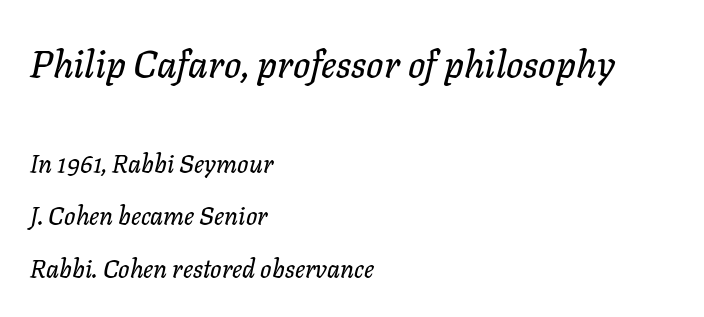
Q: Is the text italic (slanted)? A: Yes, it leans right by about 11 degrees.
Q: Is the text underlined? A: No.
Q: How is the paragraph aligned? A: Left-aligned.
Q: Is the spacing between letters normal or unusually wide? A: Normal.
Q: Is the spacing between lines tight, normal or loose? A: Loose.
Q: Which block of text is set in a larger size, the first (top) or the second (bottom)? A: The first (top) one.
Q: Width (condensed, normal, or wide)? A: Normal.
Q: Stroke contrast? A: Low.
Q: x-height? A: Medium.
Q: Monospaced? A: No.
